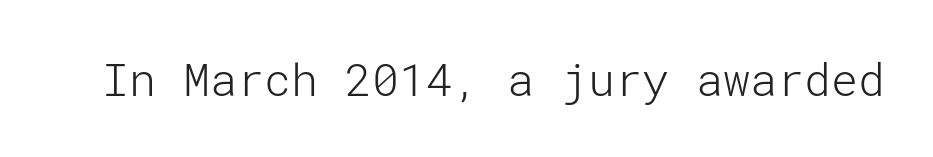
{"serif": "no", "italic": "no", "bold": "no", "weight": "light", "width": "normal", "stroke_contrast": "low", "x_height": "medium", "underline": "no", "letter_spacing": "normal", "letter_spacing_em": 0.0, "glyph_px": 45}
